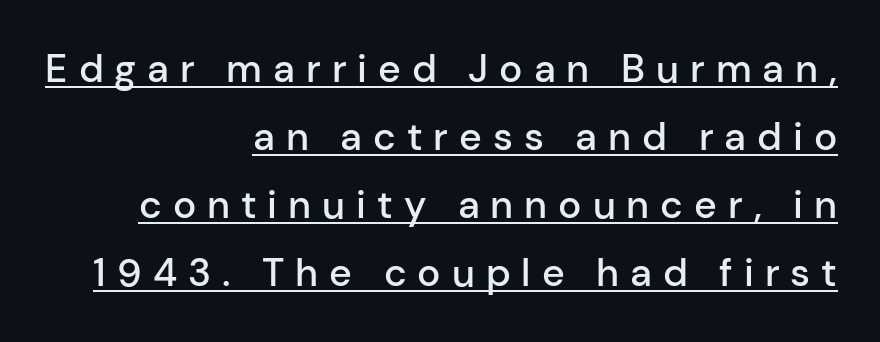
Q: Is the text bold? A: Semi-bold.
Q: Is the text italic (slanted)? A: No, it is upright.
Q: Is the typeface a serif or a sans-serif typeface? A: Sans-serif.
Q: Is the text underlined? A: Yes.
Q: How is the paragraph aligned? A: Right-aligned.
Q: Is the spacing between letters normal or unusually wide? A: Unusually wide.
Q: Width (condensed, normal, or wide)? A: Normal.
Q: Stroke contrast? A: Low.
Q: x-height? A: Medium.
Q: Monospaced? A: No.
